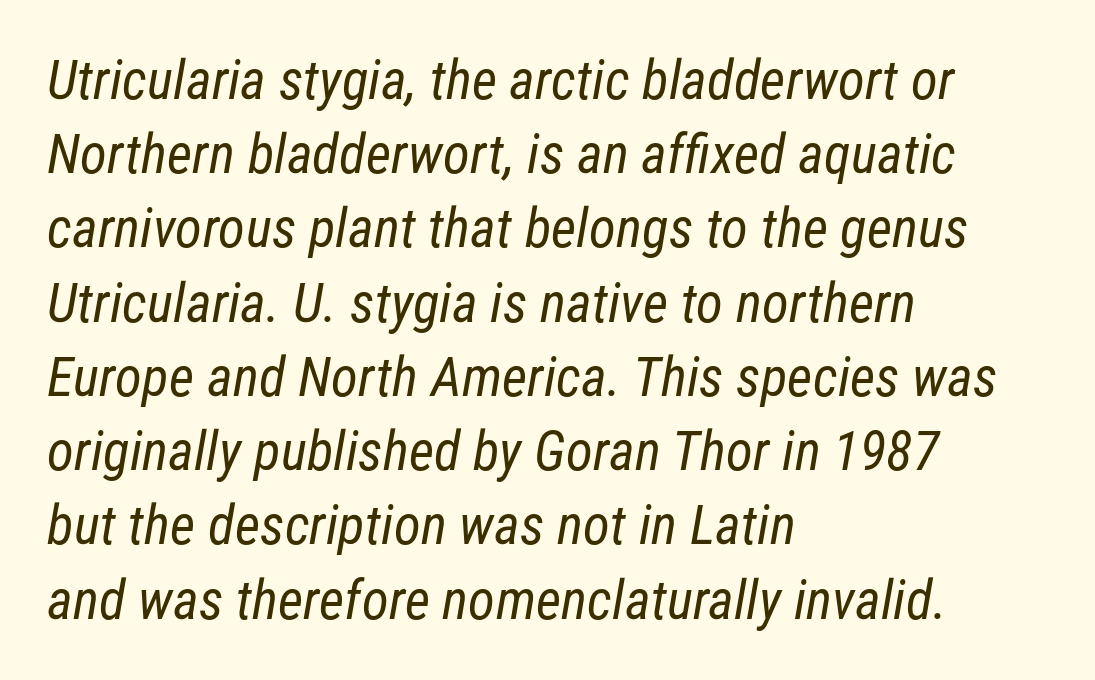
The image shows 55 px regular-weight, condensed sans-serif type; set left-aligned, normal line spacing (1.35x), normal letter spacing, not underlined; low stroke contrast and a medium x-height.
